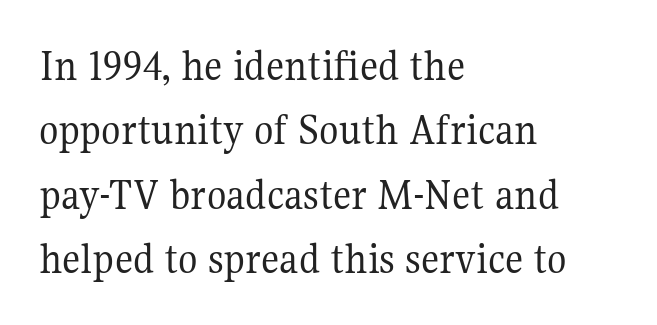
The image shows 45 px regular-weight serif type, upright; set left-aligned, normal line spacing (1.43x), normal letter spacing, not underlined; medium stroke contrast and a medium x-height.
